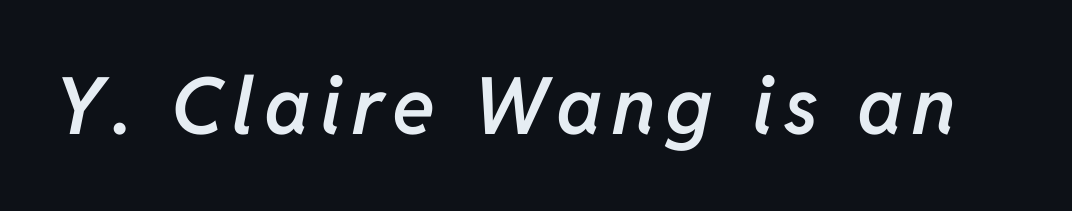
Q: Is the text bold? A: Semi-bold.
Q: Is the text italic (slanted)? A: Yes, it leans right by about 11 degrees.
Q: Is the text underlined? A: No.
Q: Width (condensed, normal, or wide)? A: Normal.
Q: Stroke contrast? A: Low.
Q: x-height? A: Medium.
Q: Monospaced? A: No.
